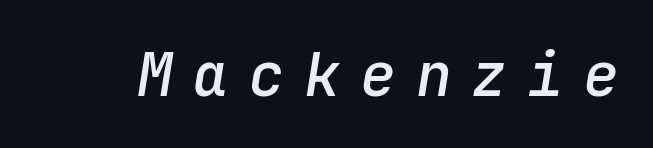
{"italic": "yes", "lean": "right", "slant_degrees": 9, "bold": "semi", "weight": "semibold", "width": "normal", "stroke_contrast": "low", "x_height": "medium", "monospaced": "yes", "underline": "no", "letter_spacing": "wide", "letter_spacing_em": 0.33, "glyph_px": 60}
